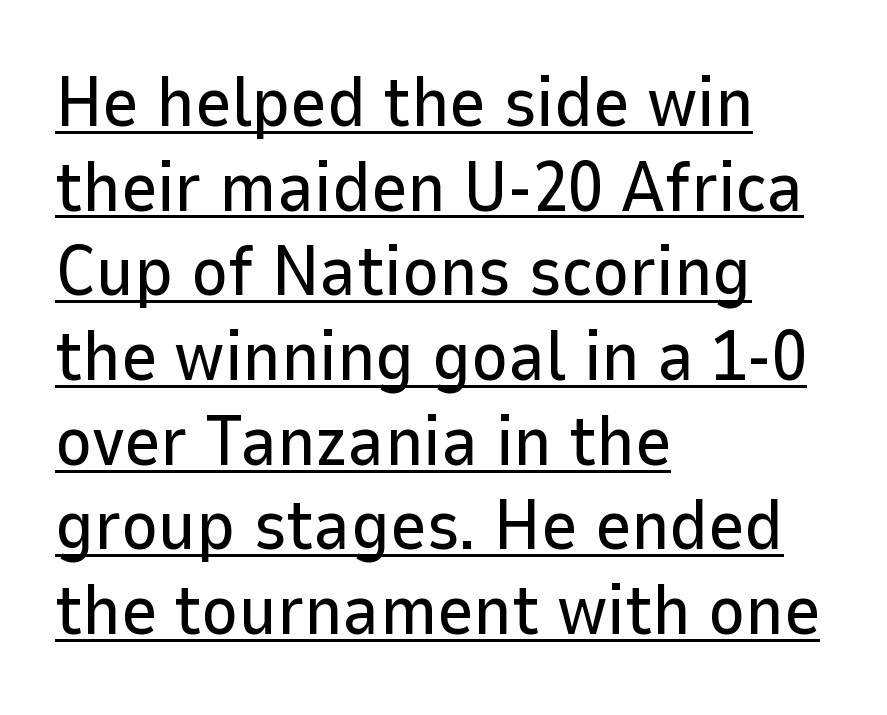
These characters rest on top of a visible drawn line. The paragraph has a hard left edge and a soft right edge. Ordinary non-slanted type is in use. Letterform terminals end flat and unadorned throughout the passage. Spacing between characters is what you'd get straight out of the box.
